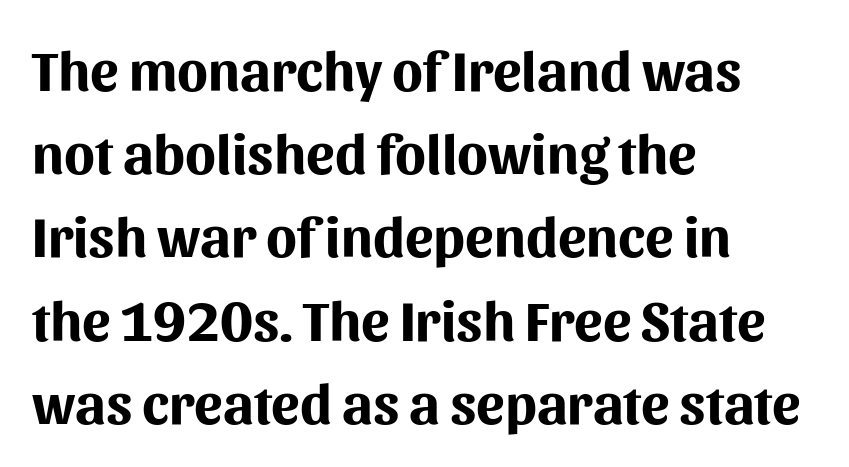
{"serif": "no", "italic": "no", "bold": "yes", "weight": "bold", "width": "normal", "stroke_contrast": "medium", "x_height": "medium", "monospaced": "no", "underline": "no", "align": "left", "line_spacing": "normal", "line_spacing_ratio": 1.46, "letter_spacing": "normal", "letter_spacing_em": 0.0, "glyph_px": 57}
